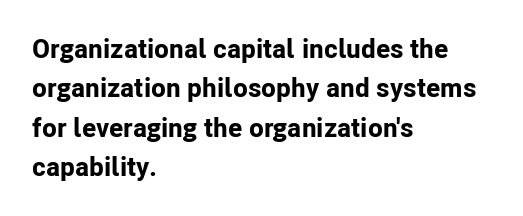
Q: Is the text bold? A: Yes.
Q: Is the text italic (slanted)? A: No, it is upright.
Q: Is the text underlined? A: No.
Q: How is the paragraph aligned? A: Left-aligned.
Q: Is the spacing between letters normal or unusually wide? A: Normal.
Q: Is the spacing between lines tight, normal or loose? A: Normal.
